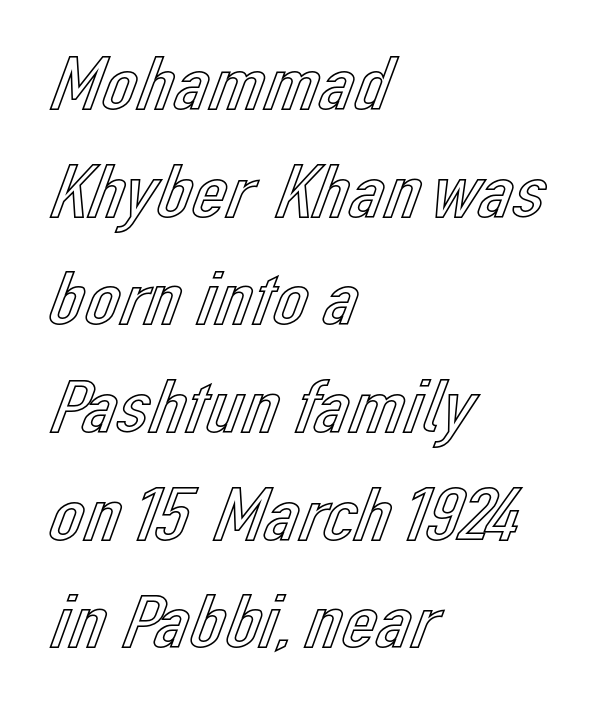
Q: Is the text italic (slanted)? A: Yes.
Q: Is the text underlined? A: No.
Q: How is the paragraph aligned? A: Left-aligned.
Q: Is the spacing between letters normal or unusually wide? A: Normal.
Q: Is the spacing between lines tight, normal or loose? A: Normal.
Q: Width (condensed, normal, or wide)? A: Normal.
Q: x-height? A: Medium.
Q: Monospaced? A: No.
